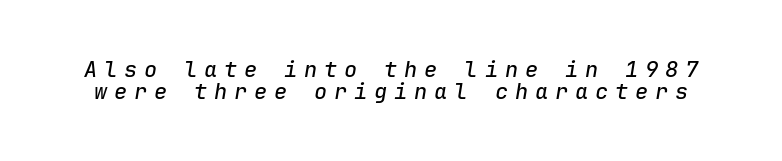
Q: Is the text italic (slanted)? A: Yes, it leans right by about 9 degrees.
Q: Is the text underlined? A: No.
Q: Is the spacing between letters normal or unusually wide? A: Unusually wide.
Q: Is the spacing between lines tight, normal or loose? A: Tight.
